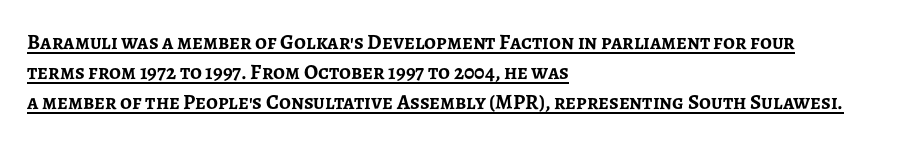
All the whitespace from short lines collects on the right. Quick note: interline space is typical. Is there any slant? The stems are plumb. Heavy, bold letterforms. The glyphs are accompanied by a horizontal stroke just below them. The passage shown has conventional tracking throughout.
